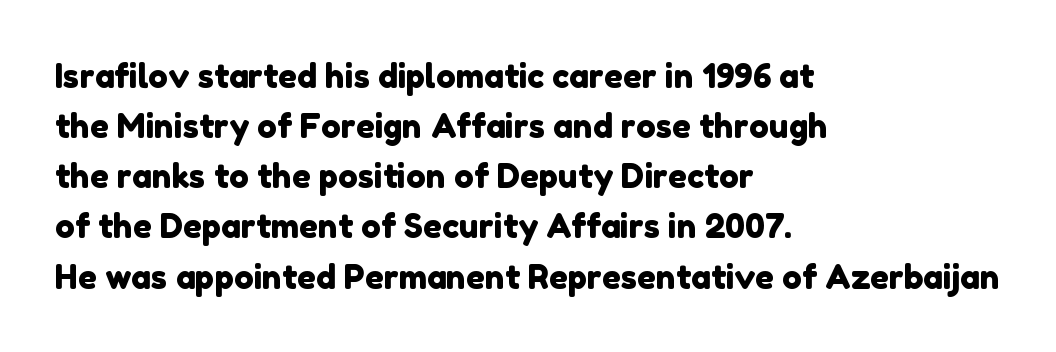
{"serif": "no", "width": "normal", "stroke_contrast": "low", "x_height": "medium", "monospaced": "no", "underline": "no", "align": "left", "line_spacing": "normal", "line_spacing_ratio": 1.52, "letter_spacing": "normal", "letter_spacing_em": 0.0, "glyph_px": 33}
